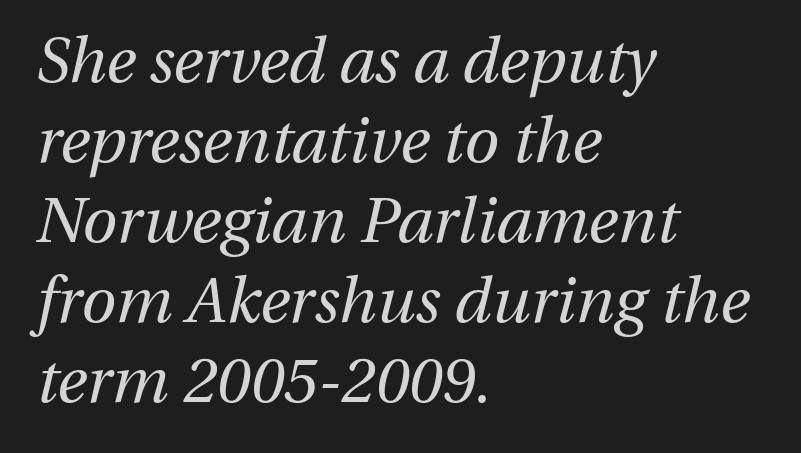
{"italic": "yes", "lean": "right", "slant_degrees": 13, "bold": "no", "weight": "regular", "width": "normal", "stroke_contrast": "medium", "x_height": "medium", "monospaced": "no", "underline": "no", "align": "left", "line_spacing": "normal", "line_spacing_ratio": 1.27, "letter_spacing": "normal", "letter_spacing_em": 0.0, "glyph_px": 63}
